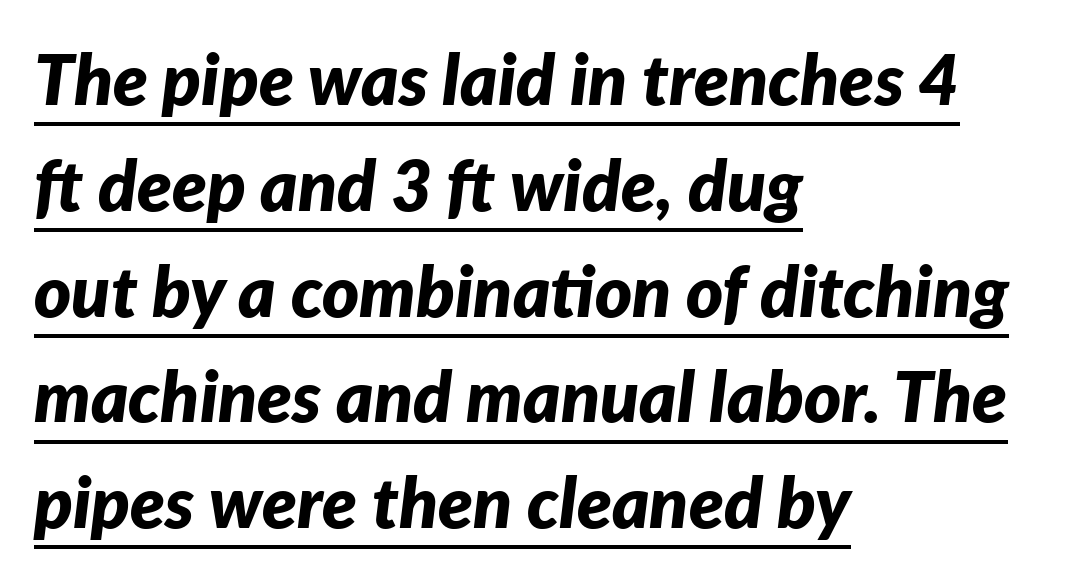
Q: Is the text bold? A: Yes.
Q: Is the text italic (slanted)? A: Yes, it leans right by about 7 degrees.
Q: Is the text underlined? A: Yes.
Q: How is the paragraph aligned? A: Left-aligned.
Q: Is the spacing between letters normal or unusually wide? A: Normal.
Q: Is the spacing between lines tight, normal or loose? A: Normal.
Q: Width (condensed, normal, or wide)? A: Normal.
Q: Stroke contrast? A: Low.
Q: x-height? A: Medium.
Q: Monospaced? A: No.
